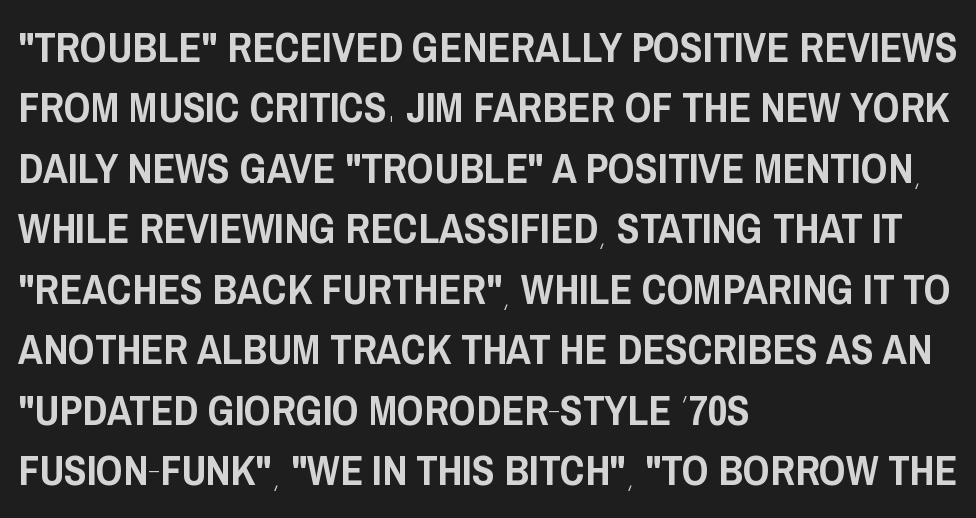
Each letter keeps its own natural width here, so spacing adapts to shape. The passage is arranged the way most books set body copy — flush left. Evenly set lines give the paragraph a standard silhouette. Serifs: no, the terminals of the letterforms are clean. Tracking here is standard; glyphs follow each other at the usual distance.
